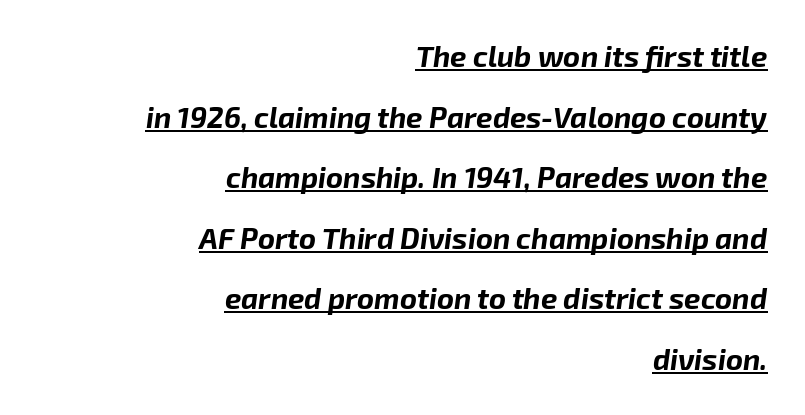
The whole block is typeset with a tilt. A dark, heavy texture on the line: the type is bold. The face used here is proportionally spaced, like ordinary book or web type. Every row of glyphs terminates at an identical x-position on the right. Does the leading feel generous? Absolutely, it's lavish. Honestly, the letter spacing is just normal — you wouldn't notice it.
